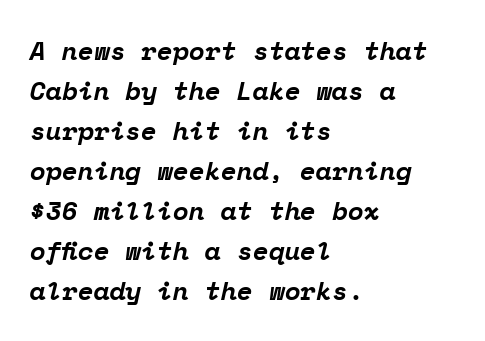
The image shows 26 px bold type, italic (leaning right); set left-aligned, normal line spacing (1.54x), normal letter spacing, not underlined.
